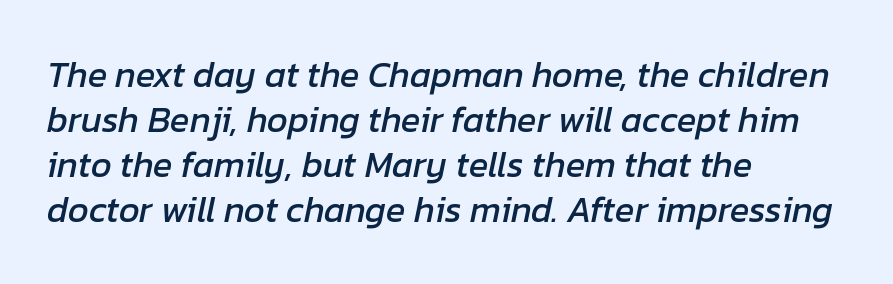
There's an unmistakable incline to the writing here. Every row of glyphs begins at an identical x-position on the left. Type without underlining. Note the varied advance widths — an 'i' is clearly narrower than an 'm'. The face used here is rendered with its standard letterfit.
